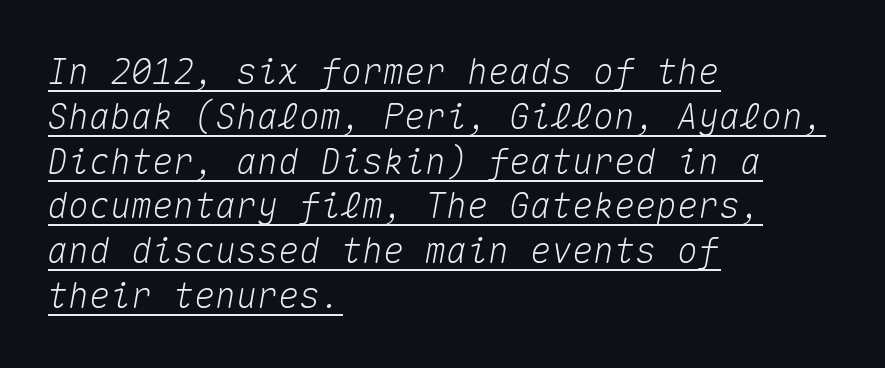
Whoever set this chose a conventional vertical rhythm. The typography opts for an oblique posture over an upright one. Glyph-to-glyph distance matches everyday printed text. The rendered words wear a rule along their underside. A typesetter would call this monospace, since all characters share one set width.
